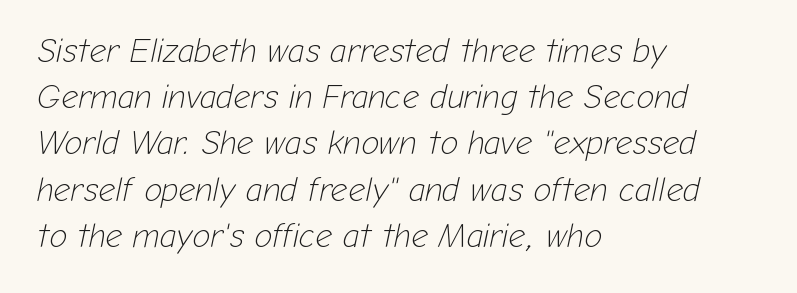
The whole block is typeset with a tilt. Letters rest on an invisible, unmarked baseline. Letters have the restrained weight of plain body copy at most. One glance says typical: line gaps are just what's usual. The line texture is even and compact thanks to regular tracking.
